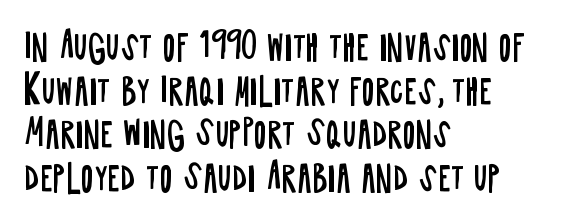
Does the copy run flush right? No — it runs flush left. The line-height multiplier appears to be the usual default. What stands out about the letter spacing? Nothing — it is the standard amount. Summary of weight: not heavy and not bold.
